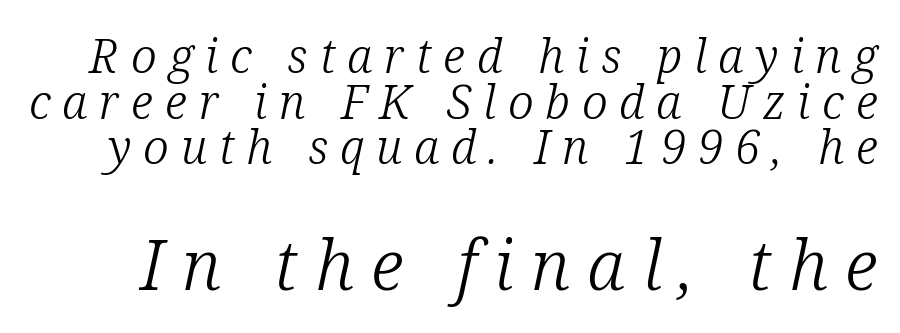
Q: Is the text bold? A: No.
Q: Is the text italic (slanted)? A: Yes, it leans right by about 12 degrees.
Q: Is the typeface a serif or a sans-serif typeface? A: Serif.
Q: Is the text underlined? A: No.
Q: Is the spacing between letters normal or unusually wide? A: Unusually wide.
Q: Is the spacing between lines tight, normal or loose? A: Tight.
Q: Which block of text is set in a larger size, the first (top) or the second (bottom)? A: The second (bottom) one.
Q: Width (condensed, normal, or wide)? A: Normal.
Q: Stroke contrast? A: Low.
Q: x-height? A: Medium.
Q: Monospaced? A: No.
